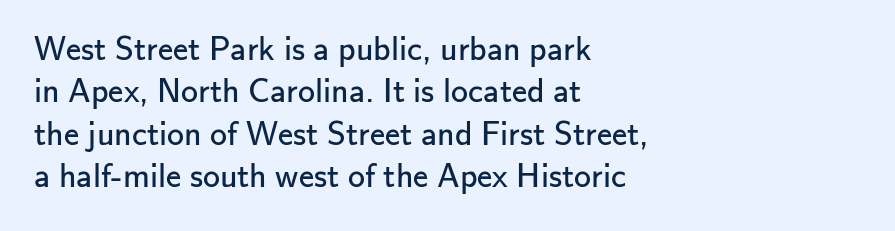
{"serif": "no", "italic": "no", "bold": "no", "weight": "regular", "width": "normal", "stroke_contrast": "low", "x_height": "small", "monospaced": "no", "underline": "no", "align": "left", "line_spacing": "normal", "line_spacing_ratio": 1.25, "letter_spacing": "normal", "letter_spacing_em": 0.0, "glyph_px": 34}
